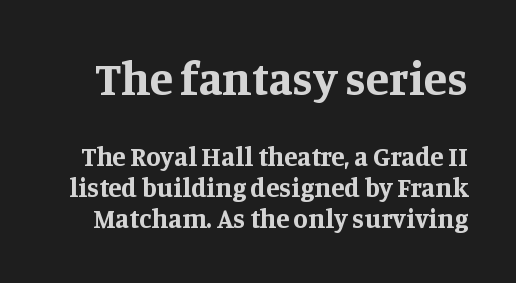
{"serif": "yes", "italic": "no", "bold": "yes", "weight": "bold", "width": "normal", "stroke_contrast": "medium", "x_height": "large", "monospaced": "no", "underline": "no", "line_spacing": "tight", "line_spacing_ratio": 1.14, "letter_spacing": "normal", "letter_spacing_em": 0.0, "larger_block": "first", "size_ratio": 1.74, "glyph_px": 47}
